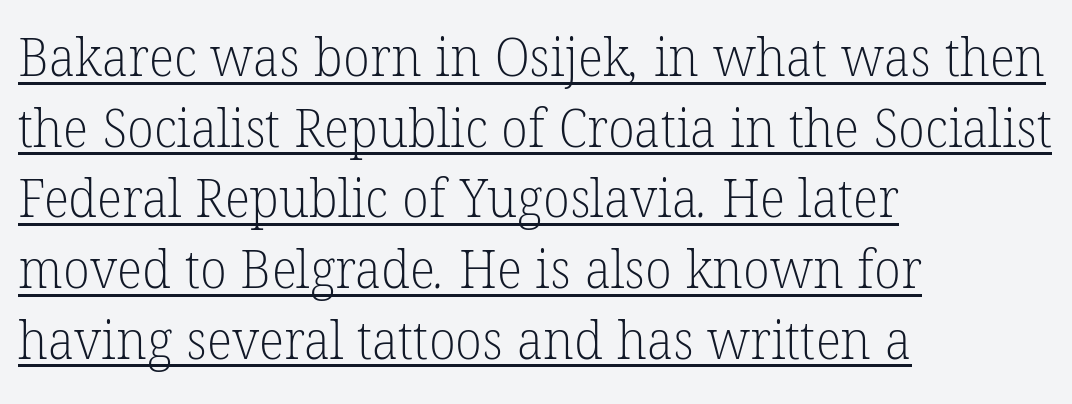
The image shows 54 px light serif type; set left-aligned, normal line spacing (1.31x), normal letter spacing, underlined; low stroke contrast and a medium x-height.
